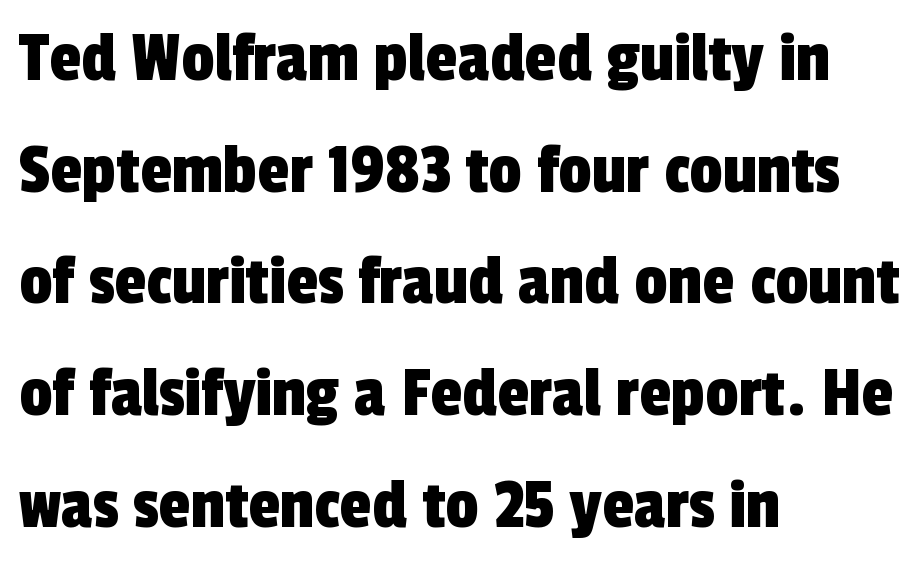
Q: Is the typeface a serif or a sans-serif typeface? A: Sans-serif.
Q: Is the text underlined? A: No.
Q: How is the paragraph aligned? A: Left-aligned.
Q: Is the spacing between letters normal or unusually wide? A: Normal.
Q: Is the spacing between lines tight, normal or loose? A: Normal.
Q: Width (condensed, normal, or wide)? A: Condensed.
Q: x-height? A: Medium.
Q: Monospaced? A: No.
